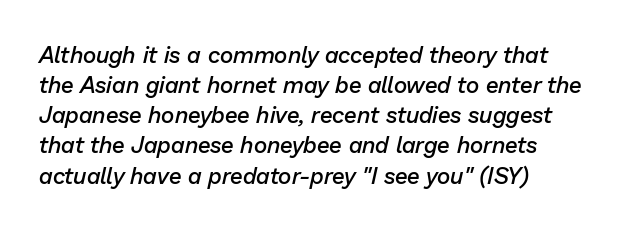
The image shows 23 px text type, italic (leaning right); set left-aligned, normal line spacing (1.31x), normal letter spacing, not underlined.
